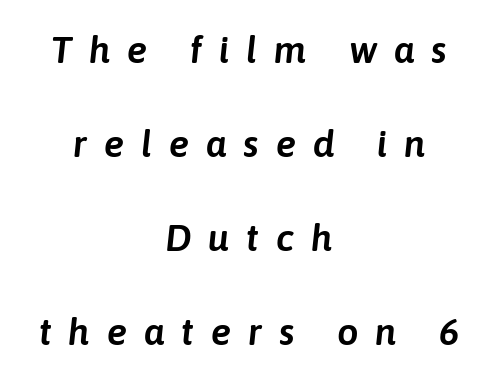
The image shows 38 px text type, italic (leaning right); set centered, loose line spacing (2.47x), unusually wide letter spacing (+0.44 em), not underlined; low stroke contrast and a medium x-height.
